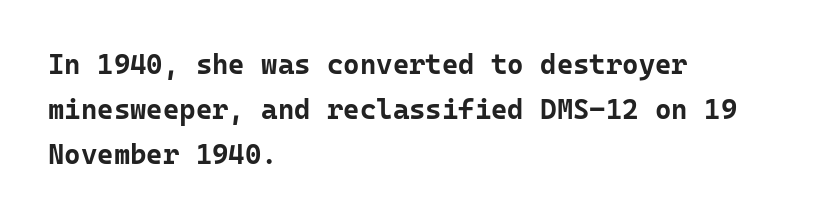
Q: Is the text bold? A: Yes.
Q: Is the text italic (slanted)? A: No, it is upright.
Q: Is the typeface a serif or a sans-serif typeface? A: Sans-serif.
Q: Is the text underlined? A: No.
Q: How is the paragraph aligned? A: Left-aligned.
Q: Is the spacing between letters normal or unusually wide? A: Normal.
Q: Is the spacing between lines tight, normal or loose? A: Normal.
Q: Width (condensed, normal, or wide)? A: Normal.
Q: Stroke contrast? A: Low.
Q: x-height? A: Medium.
Q: Monospaced? A: Yes.
